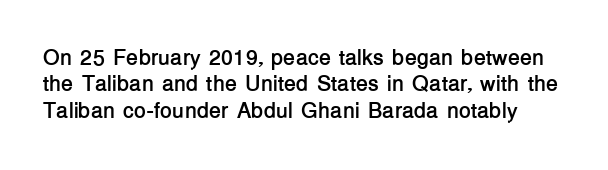
{"italic": "no", "bold": "yes", "underline": "no", "line_spacing_ratio": 1.2, "letter_spacing": "normal", "letter_spacing_em": 0.0, "glyph_px": 22}
